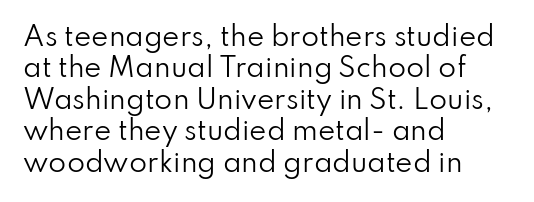
{"italic": "no", "bold": "no", "underline": "no", "align": "left", "line_spacing_ratio": 1.21, "letter_spacing": "normal", "letter_spacing_em": 0.0, "glyph_px": 26}
